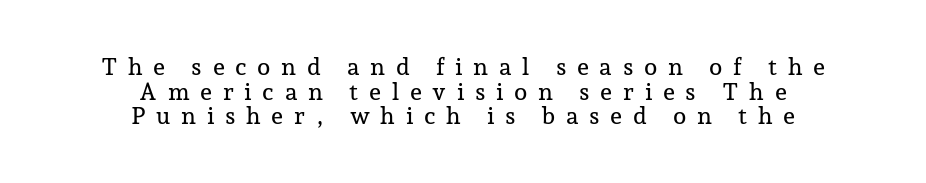
Q: Is the text italic (slanted)? A: No, it is upright.
Q: Is the text underlined? A: No.
Q: How is the paragraph aligned? A: Centered.
Q: Is the spacing between letters normal or unusually wide? A: Unusually wide.
Q: Is the spacing between lines tight, normal or loose? A: Tight.
